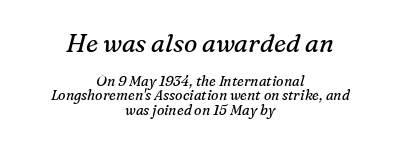
The image shows 25 px text type, italic (leaning right); set centered, tight line spacing (1.01x), normal letter spacing, not underlined; the first (top) block is 1.79x larger.
